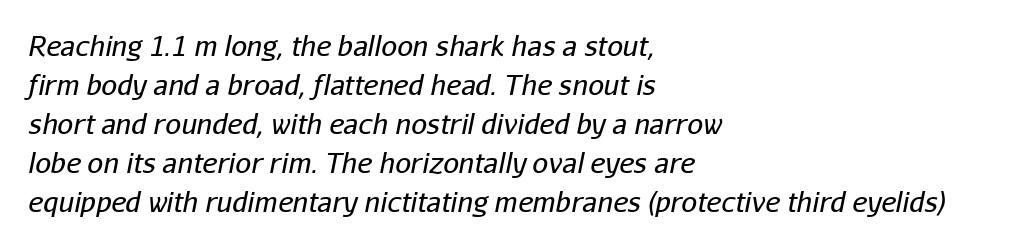
The image shows 28 px regular-weight type, italic (leaning right); set left-aligned, normal line spacing (1.39x), normal letter spacing, not underlined; low stroke contrast and a medium x-height.
